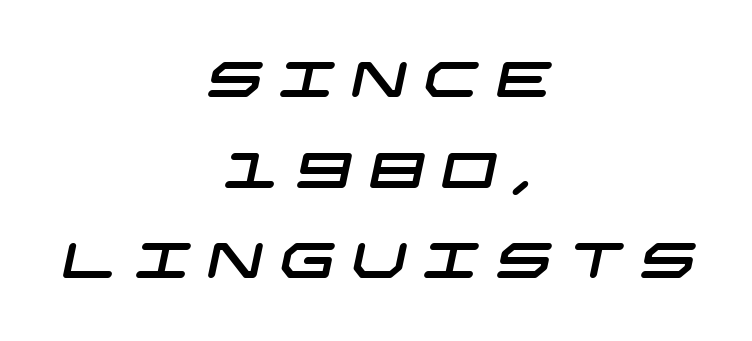
{"serif": "no", "width": "wide", "stroke_contrast": "low", "x_height": "large", "underline": "no", "align": "center", "line_spacing_ratio": 1.85, "letter_spacing": "wide", "letter_spacing_em": 0.34, "glyph_px": 49}
